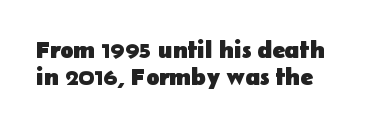
{"italic": "no", "bold": "yes", "underline": "no", "line_spacing": "tight", "line_spacing_ratio": 1.12, "letter_spacing": "normal", "letter_spacing_em": 0.0, "glyph_px": 24}
